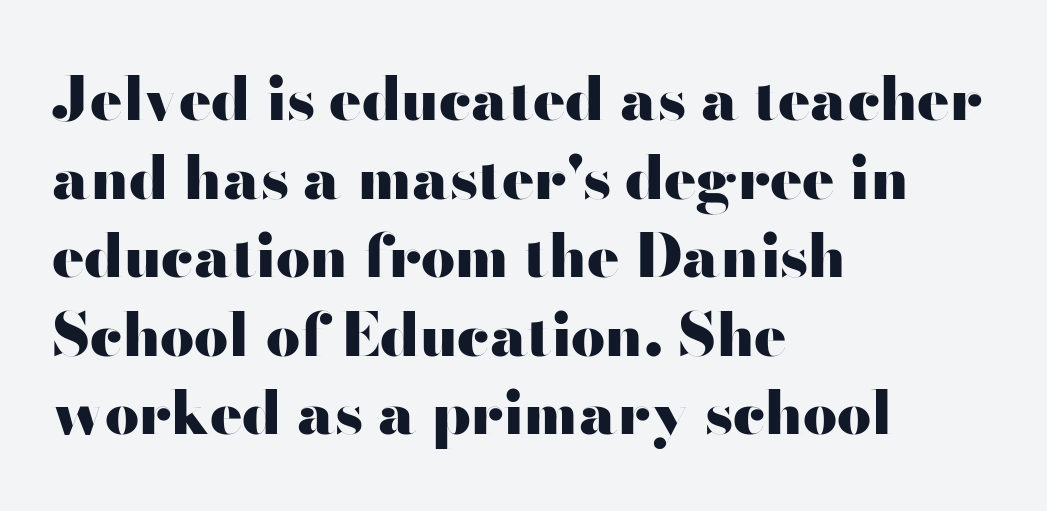
Q: Is the text bold? A: Yes.
Q: Is the text italic (slanted)? A: No, it is upright.
Q: Is the typeface a serif or a sans-serif typeface? A: Sans-serif.
Q: Is the text underlined? A: No.
Q: How is the paragraph aligned? A: Left-aligned.
Q: Is the spacing between letters normal or unusually wide? A: Normal.
Q: Is the spacing between lines tight, normal or loose? A: Normal.
Q: Width (condensed, normal, or wide)? A: Wide.
Q: Stroke contrast? A: High.
Q: x-height? A: Small.
Q: Monospaced? A: No.
